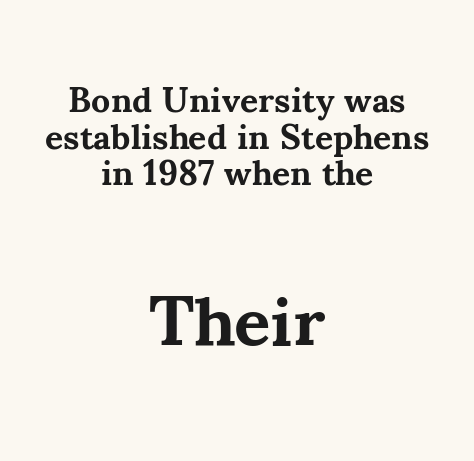
The face used here appears at its bigger size in the lower chunk. The baseline area is clear. Inter-character spacing is left at the font's built-in metrics. Proportional: the letters do not fall into vertical columns. A centered setting, common on invitations and titles, is used for this passage. Is the type bold? Yes — the strokes are clearly thick and heavy.
